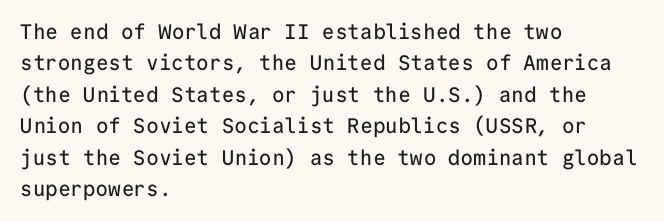
{"italic": "no", "underline": "no", "align": "left", "line_spacing": "normal", "line_spacing_ratio": 1.5, "letter_spacing": "normal", "letter_spacing_em": 0.0, "glyph_px": 21}
